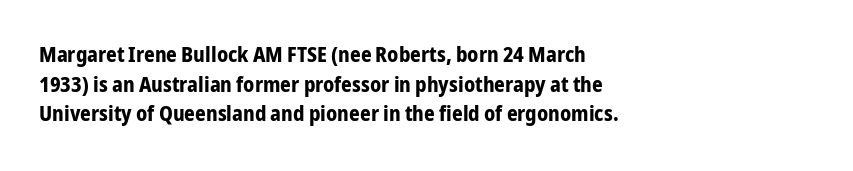
The image shows 21 px bold type, upright; set left-aligned, normal line spacing (1.41x), normal letter spacing, not underlined.
